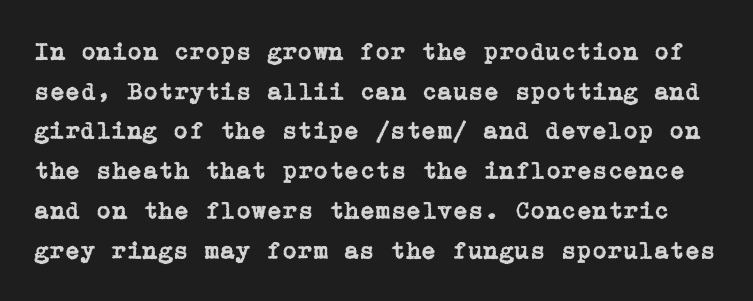
{"italic": "no", "underline": "no", "line_spacing": "normal", "line_spacing_ratio": 1.59, "letter_spacing": "normal", "letter_spacing_em": 0.0, "glyph_px": 25}
